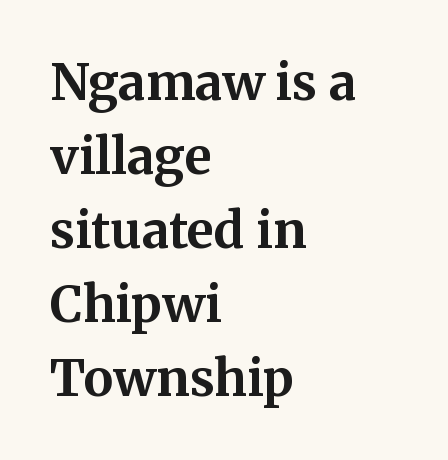
The image shows 50 px bold serif type, upright; set left-aligned, normal line spacing (1.48x), normal letter spacing, not underlined; medium stroke contrast and a medium x-height.
